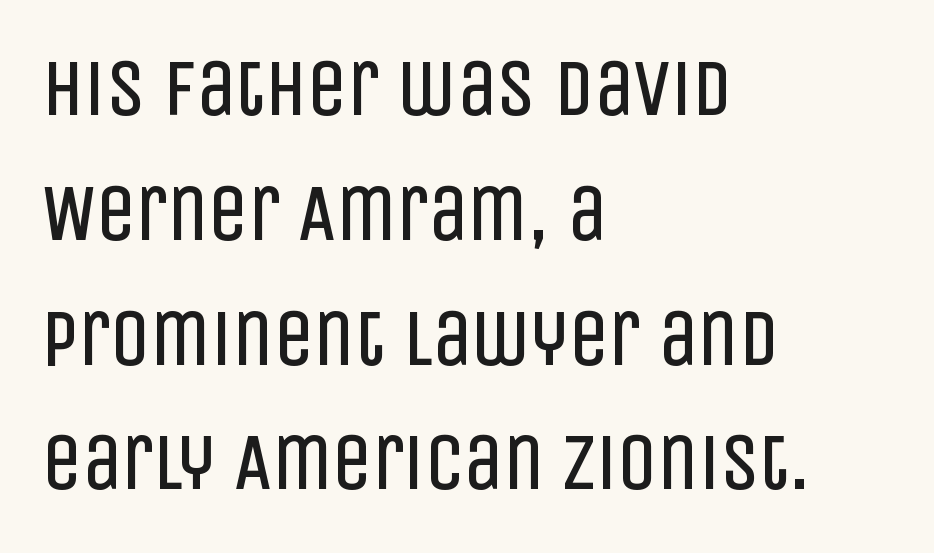
The image shows 79 px regular-weight, condensed sans-serif type, upright; set left-aligned, normal line spacing (1.58x), normal letter spacing, not underlined; low stroke contrast and a large x-height.
